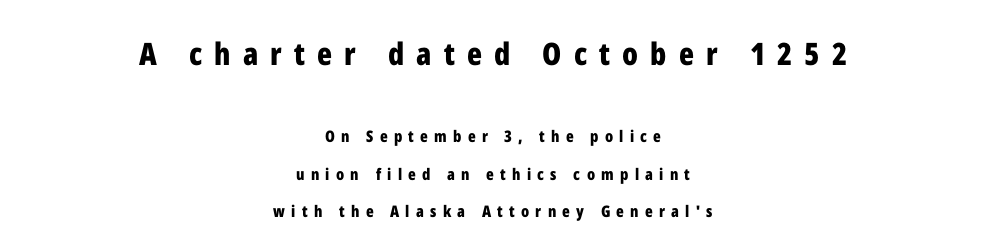
Glance below the letters and you will spot only blank space. Which chunk is bigger? The first one — the top block dwarfs the bottom. Italic: no, the glyphs are upright roman. Typographic density is high because the face is bold.
